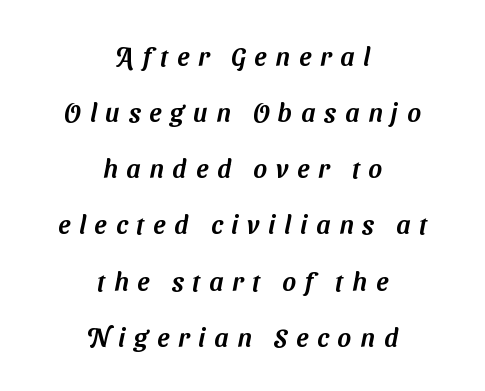
Q: Is the text underlined? A: No.
Q: How is the paragraph aligned? A: Centered.
Q: Is the spacing between letters normal or unusually wide? A: Unusually wide.
Q: Is the spacing between lines tight, normal or loose? A: Loose.
